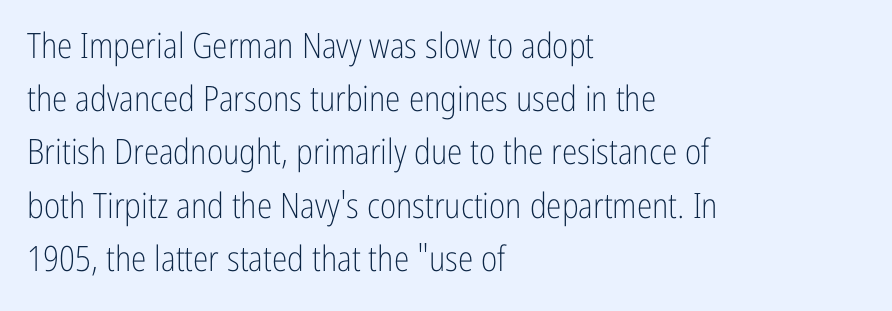
Descenders are the only things crossing below the line. The lettering holds an erect, upright posture throughout. Spacing verdict: proportional, widths tailored to each character. The face used here is a sans, in the tradition of grotesques and geometrics. Vertical stems look standard width or narrower in stroke.
